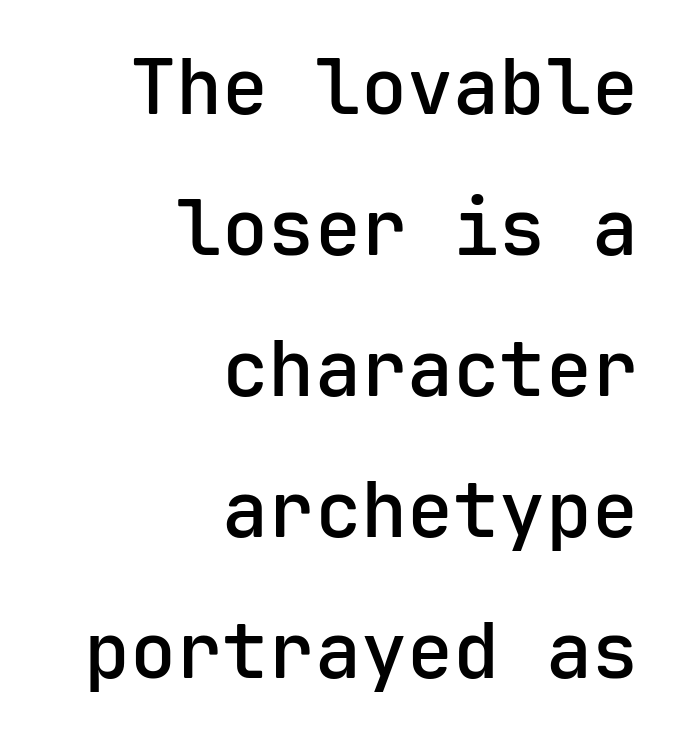
Q: Is the text bold? A: Semi-bold.
Q: Is the text italic (slanted)? A: No, it is upright.
Q: Is the typeface a serif or a sans-serif typeface? A: Sans-serif.
Q: Is the text underlined? A: No.
Q: How is the paragraph aligned? A: Right-aligned.
Q: Is the spacing between letters normal or unusually wide? A: Normal.
Q: Width (condensed, normal, or wide)? A: Normal.
Q: Stroke contrast? A: Low.
Q: x-height? A: Medium.
Q: Monospaced? A: Yes.
